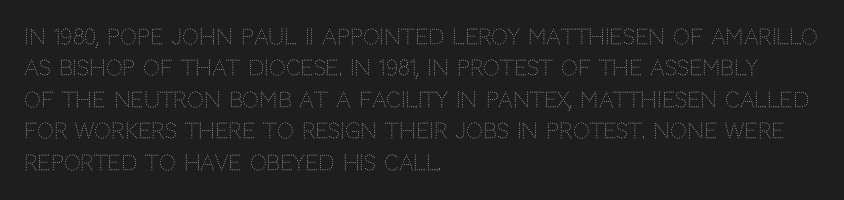
The image shows 21 px text type, upright; set left-aligned, normal line spacing (1.5x), normal letter spacing, not underlined.
